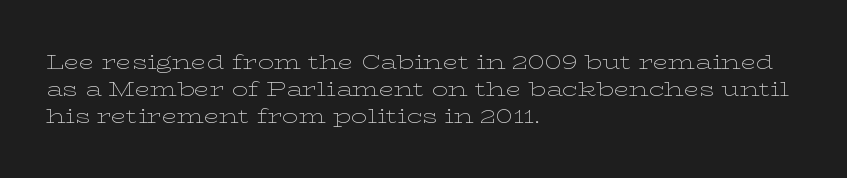
The image shows 20 px text type, upright; set left-aligned, normal line spacing (1.35x), normal letter spacing, not underlined.
